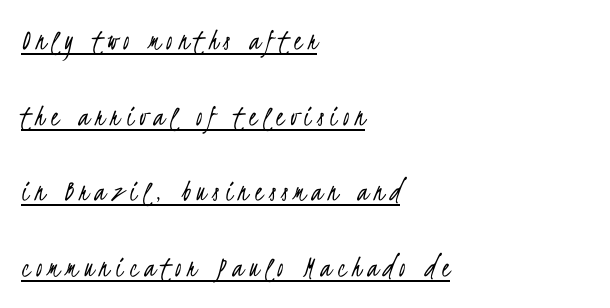
{"serif": "no", "bold": "no", "weight": "light", "width": "condensed", "stroke_contrast": "low", "x_height": "small", "monospaced": "no", "underline": "yes", "align": "left", "line_spacing": "loose", "line_spacing_ratio": 2.44, "letter_spacing": "wide", "letter_spacing_em": 0.2, "glyph_px": 31}
